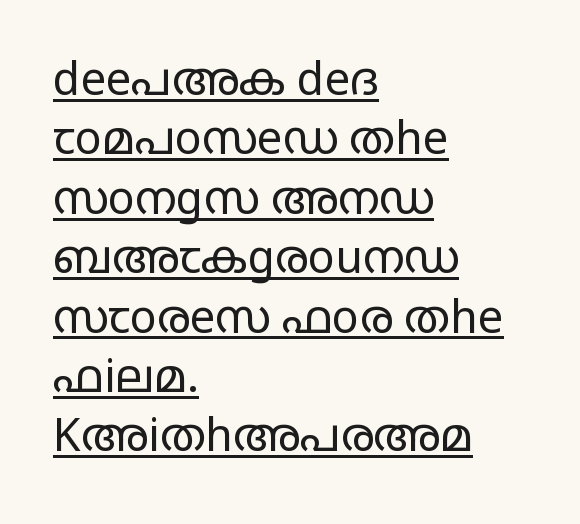
Q: Is the text bold? A: No.
Q: Is the text italic (slanted)? A: No, it is upright.
Q: Is the typeface a serif or a sans-serif typeface? A: Sans-serif.
Q: Is the text underlined? A: Yes.
Q: How is the paragraph aligned? A: Left-aligned.
Q: Is the spacing between letters normal or unusually wide? A: Normal.
Q: Is the spacing between lines tight, normal or loose? A: Normal.
Q: Width (condensed, normal, or wide)? A: Wide.
Q: Stroke contrast? A: Low.
Q: x-height? A: Large.
Q: Monospaced? A: No.
